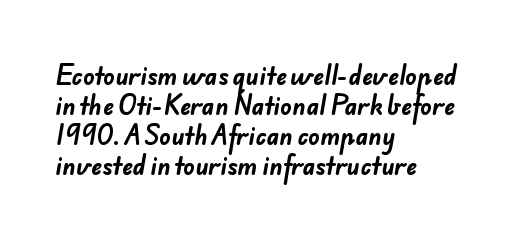
The string is rendered with underlining switched off. The vertical gap from one line to the next is medium. Where is the straight margin? On the left. Short note: letters normally spaced. These lines carry a lot of weight — the face is fully bold.
